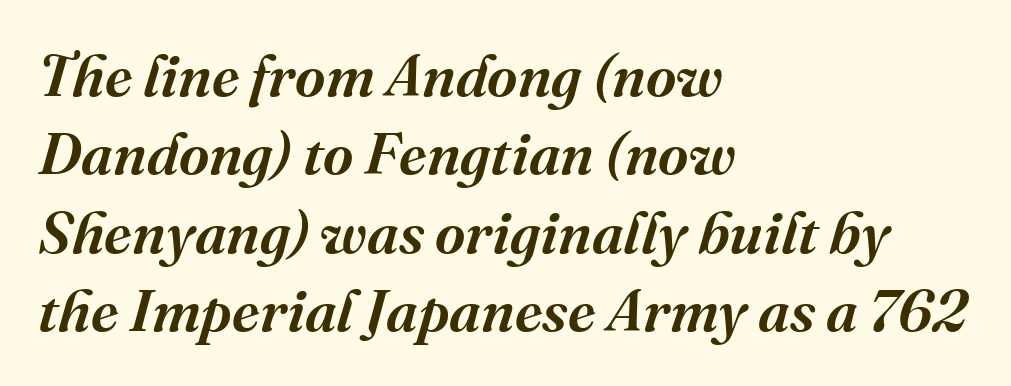
The letters advance in unequal steps, a hallmark of proportional type. Successive baselines arrive at the customary interval. The passage shown has conventional tracking throughout. Anything drawn beneath the words? Only blank space. Serif or sans? Serif — the stroke terminals have little feet. Notice the strokes are somewhat thickened but not fully heavy: this is a semibold.
